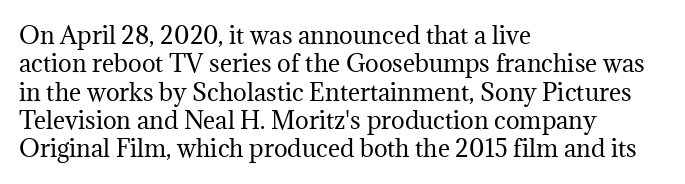
Nobody touched the tracking dial on this one. Visually the block forms a straight wall on the left and a jagged coastline on the right. Posture: upright roman. Beneath every word, the page is bare.
